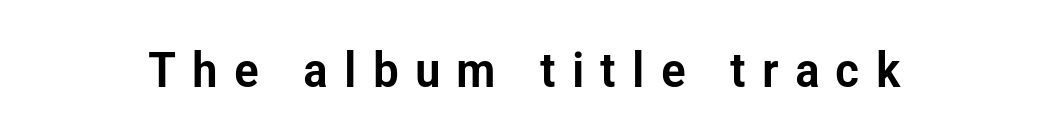
{"serif": "no", "italic": "no", "width": "condensed", "stroke_contrast": "low", "x_height": "medium", "monospaced": "no", "underline": "no", "letter_spacing": "wide", "letter_spacing_em": 0.33, "glyph_px": 49}
